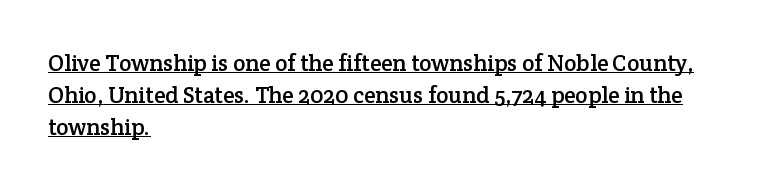
The image shows 23 px text type, upright; set left-aligned, normal line spacing (1.4x), normal letter spacing, underlined.
